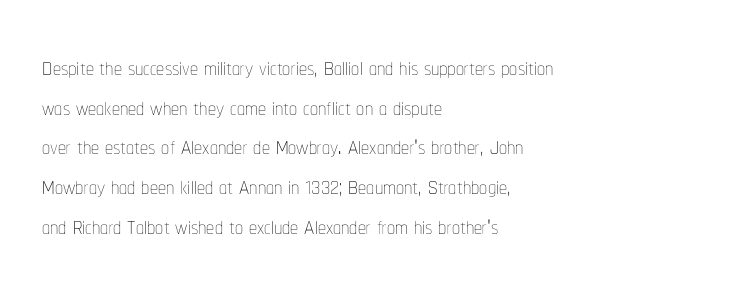
The type is set solid horizontally, with unmodified tracking. The foot of each line stays bare and open. A student would call this left alignment; a typographer would say flush left, rag right. Bold? No — there's no thickening of the strokes. Proportional: the letters do not fall into vertical columns.
